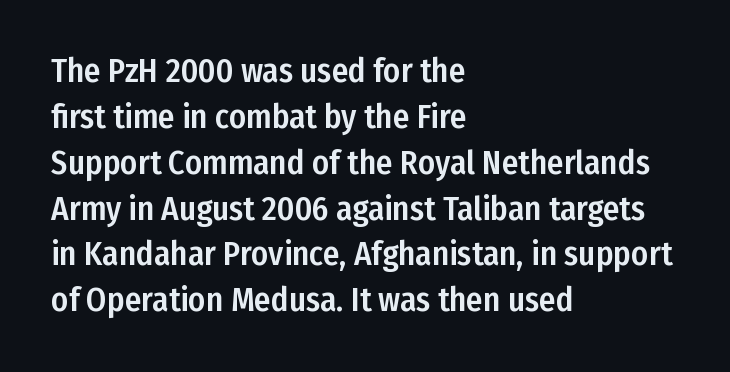
The image shows 33 px condensed sans-serif type, upright; set left-aligned, normal line spacing (1.39x), normal letter spacing, not underlined; low stroke contrast and a medium x-height.
